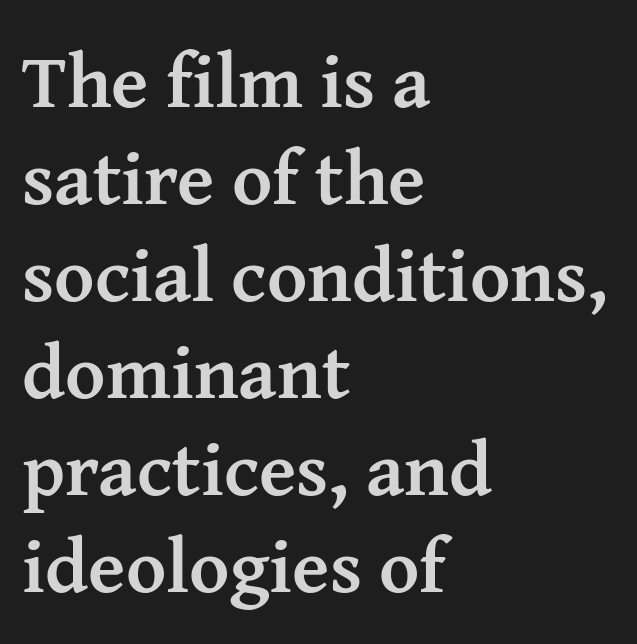
Looks like regular typesetting: each glyph gets only the width it needs. This rendering leaves character spacing at its baseline value. Are there feet on the stems? There are — it's a serif. Normally led — the rows are evenly, conventionally spaced. On the weight axis this lands at bold, roughly 700. Alignment: flush left.
